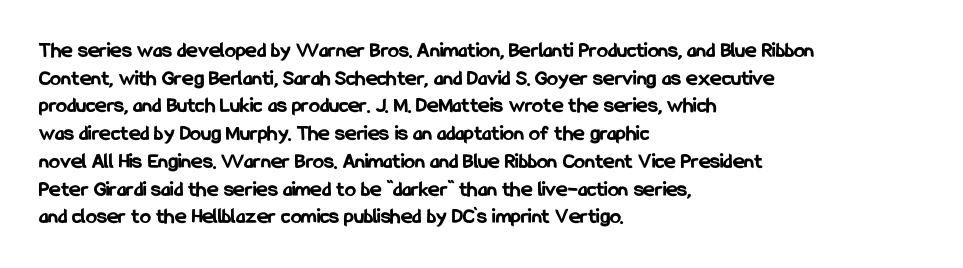
These words are printed bold, with thick strokes throughout. The string is rendered with underlining switched off. What's the leading like? Ordinary, nothing unusual. Tracking value appears to be zero — textbook default spacing. This rendering uses left alignment, leaving the right contour irregular. Every stem runs plumb, perpendicular to the baseline.
